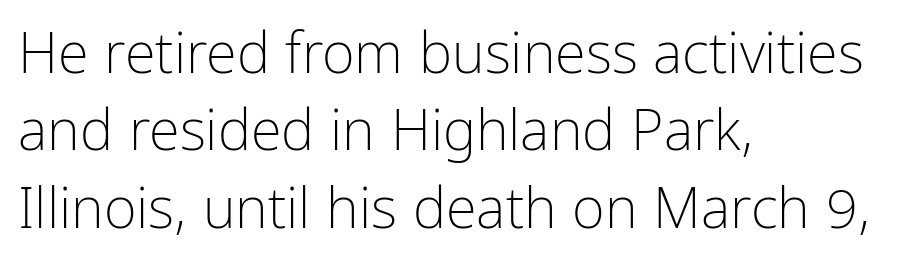
{"serif": "no", "italic": "no", "bold": "no", "weight": "light", "width": "condensed", "stroke_contrast": "low", "x_height": "medium", "monospaced": "no", "underline": "no", "align": "left", "line_spacing": "normal", "line_spacing_ratio": 1.38, "letter_spacing": "normal", "letter_spacing_em": 0.0, "glyph_px": 56}
